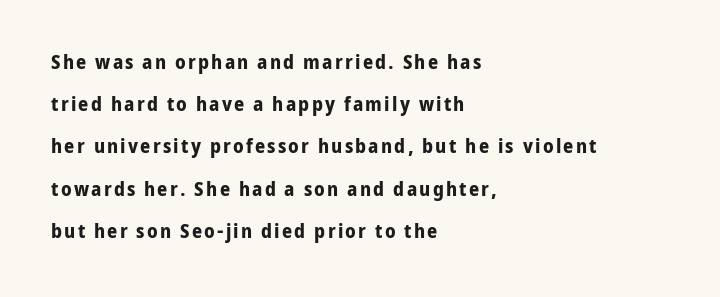
Q: Is the text bold? A: Yes.
Q: Is the text italic (slanted)? A: No, it is upright.
Q: Is the text underlined? A: No.
Q: How is the paragraph aligned? A: Left-aligned.
Q: Is the spacing between lines tight, normal or loose? A: Loose.
